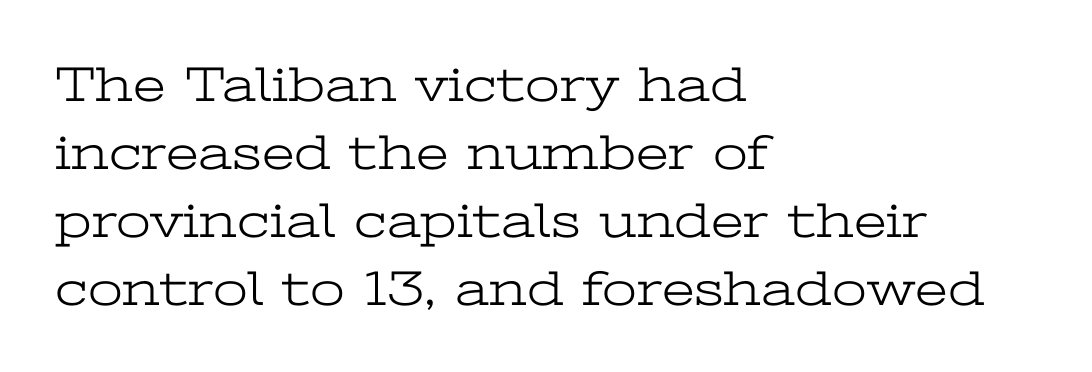
Q: Is the text bold? A: No.
Q: Is the text italic (slanted)? A: No, it is upright.
Q: Is the typeface a serif or a sans-serif typeface? A: Serif.
Q: Is the text underlined? A: No.
Q: How is the paragraph aligned? A: Left-aligned.
Q: Is the spacing between letters normal or unusually wide? A: Normal.
Q: Is the spacing between lines tight, normal or loose? A: Normal.
Q: Width (condensed, normal, or wide)? A: Wide.
Q: Stroke contrast? A: Low.
Q: x-height? A: Medium.
Q: Monospaced? A: No.
